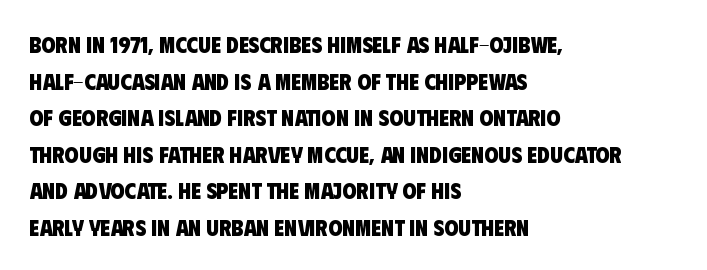
Q: Is the text bold? A: Yes.
Q: Is the text underlined? A: No.
Q: How is the paragraph aligned? A: Left-aligned.
Q: Is the spacing between letters normal or unusually wide? A: Normal.
Q: Is the spacing between lines tight, normal or loose? A: Normal.
